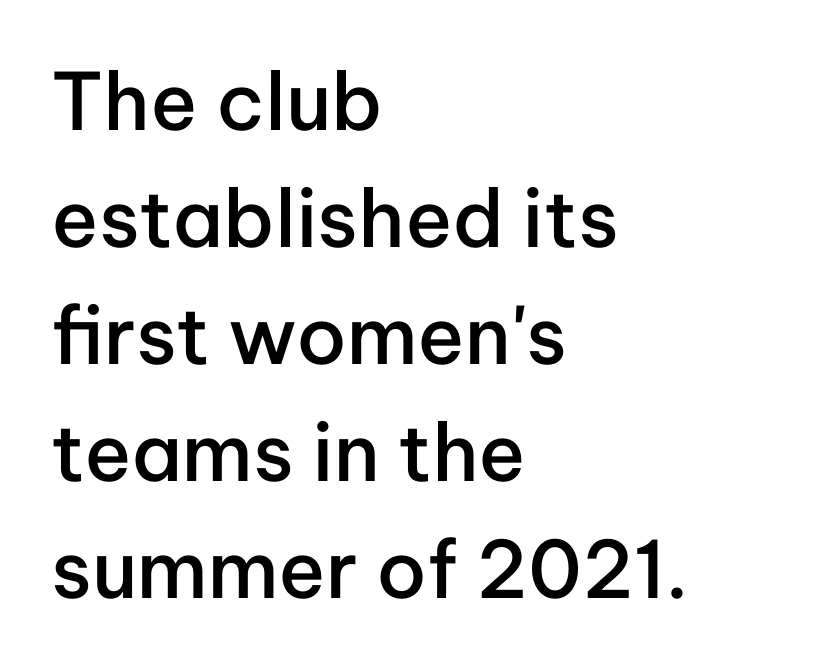
Q: Is the text bold? A: Semi-bold.
Q: Is the text italic (slanted)? A: No, it is upright.
Q: Is the typeface a serif or a sans-serif typeface? A: Sans-serif.
Q: Is the text underlined? A: No.
Q: How is the paragraph aligned? A: Left-aligned.
Q: Is the spacing between letters normal or unusually wide? A: Normal.
Q: Is the spacing between lines tight, normal or loose? A: Normal.
Q: Width (condensed, normal, or wide)? A: Normal.
Q: Stroke contrast? A: Low.
Q: x-height? A: Medium.
Q: Monospaced? A: No.
